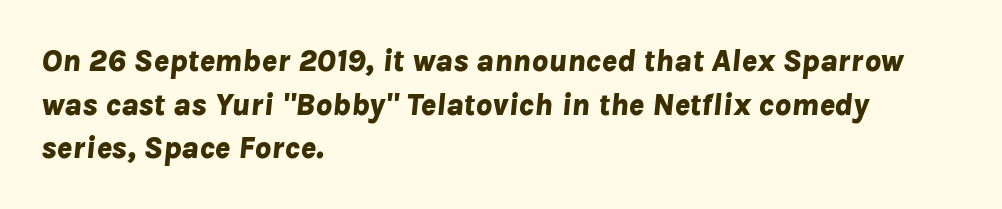
The image shows 32 px bold type, italic (leaning right); set left-aligned, normal line spacing (1.36x), normal letter spacing, not underlined; low stroke contrast and a medium x-height.
